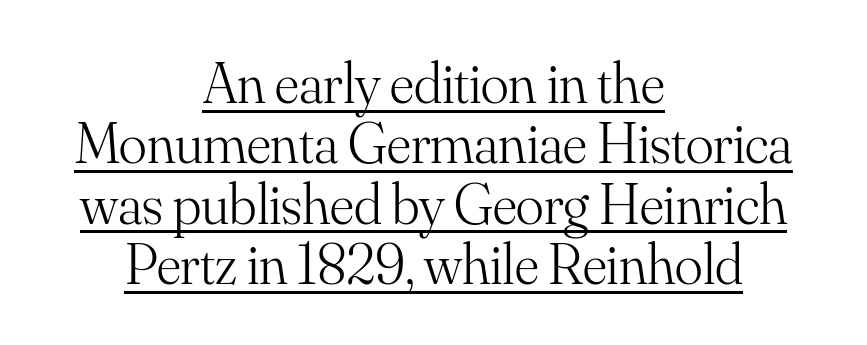
Visually the block forms a symmetrical silhouette, jagged on both flanks. Stroke thickness stays within the range of a standard reading face or lighter. Serif or sans? Serif — the stroke terminals have little feet. Varying glyph widths throughout — classic text-font behaviour. The horizontal fit of the characters is conventional and even.
